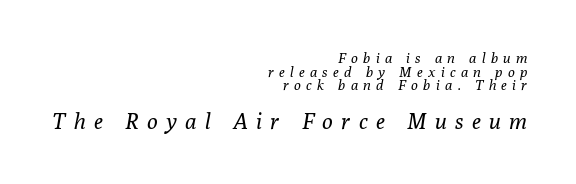
The image shows 22 px text type, italic (leaning right); set right-aligned, tight line spacing (0.97x), unusually wide letter spacing (+0.39 em), not underlined; the second (bottom) block is 1.57x larger.
